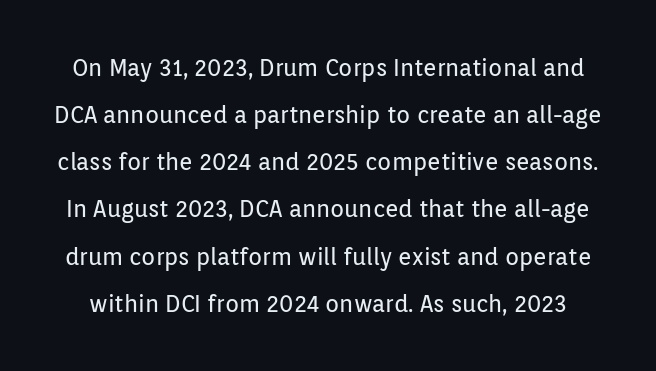
The image shows 23 px text type, upright; set loose line spacing (2.05x), normal letter spacing, not underlined.
